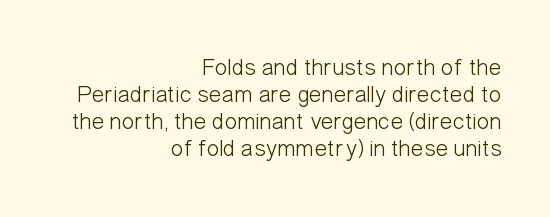
Compared with a flush-left layout, this one pins lines to the opposite, right side. Very little white space separates one row of letters from the next. No extra ink here — the face is not bold. The horizontal fit of the characters is conventional and even. Clear beneath every line of the passage.
